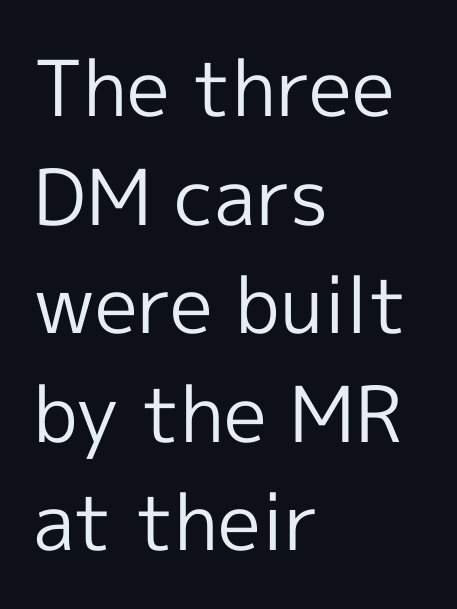
Q: Is the text bold? A: No.
Q: Is the text italic (slanted)? A: No, it is upright.
Q: Is the typeface a serif or a sans-serif typeface? A: Sans-serif.
Q: Is the text underlined? A: No.
Q: How is the paragraph aligned? A: Left-aligned.
Q: Is the spacing between letters normal or unusually wide? A: Normal.
Q: Is the spacing between lines tight, normal or loose? A: Normal.
Q: Width (condensed, normal, or wide)? A: Normal.
Q: x-height? A: Medium.
Q: Monospaced? A: No.
